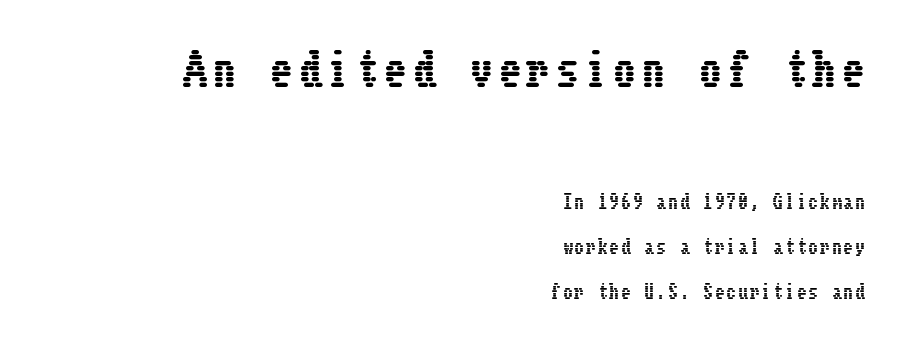
The image shows 44 px condensed type, upright; set right-aligned, loose line spacing (2.48x), not underlined; the first (top) block is 2.44x larger; low stroke contrast and a medium x-height.
